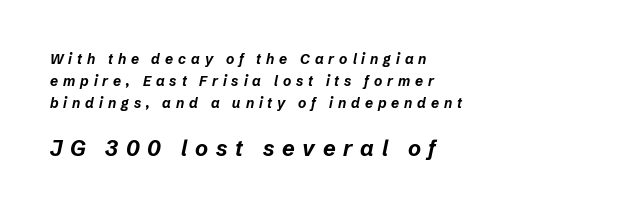
Q: Is the text bold? A: Yes.
Q: Is the text italic (slanted)? A: Yes, it leans right by about 12 degrees.
Q: Is the text underlined? A: No.
Q: How is the paragraph aligned? A: Left-aligned.
Q: Is the spacing between letters normal or unusually wide? A: Unusually wide.
Q: Is the spacing between lines tight, normal or loose? A: Normal.
Q: Which block of text is set in a larger size, the first (top) or the second (bottom)? A: The second (bottom) one.
